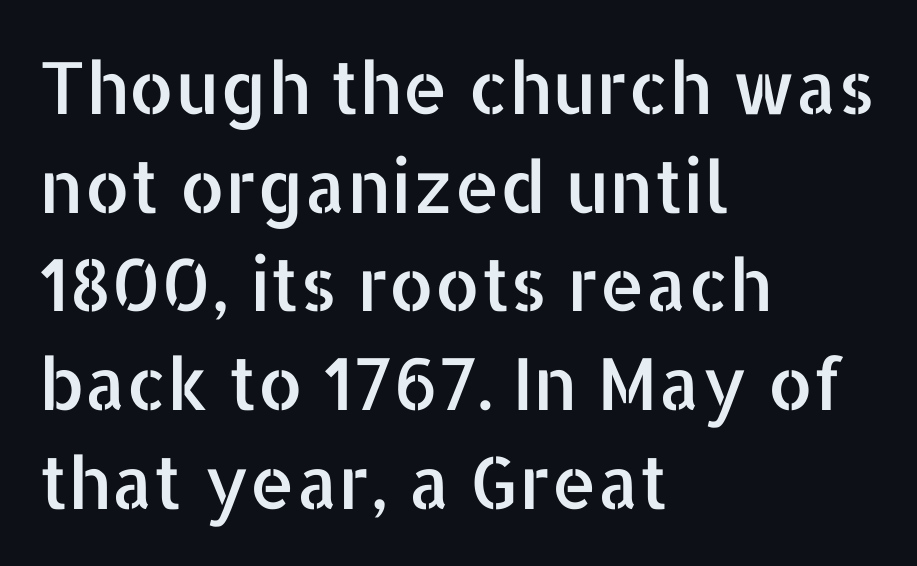
There is no visible air inserted between adjacent glyphs. Check the space under the baseline: it is left empty. Character widths vary here, with narrow letters taking less room than wide ones. Each line starts at the same left margin while the right side varies. Regarding leading, the lines here are spaced in the standard way. A typesetter would mark this as roman, not italic.
